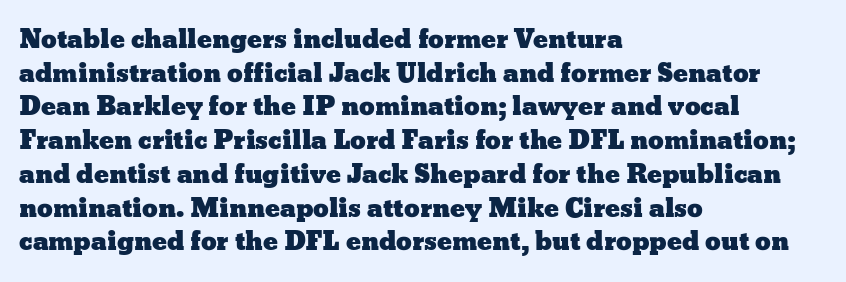
Q: Is the text italic (slanted)? A: No, it is upright.
Q: Is the text underlined? A: No.
Q: How is the paragraph aligned? A: Left-aligned.
Q: Is the spacing between letters normal or unusually wide? A: Normal.
Q: Is the spacing between lines tight, normal or loose? A: Normal.
